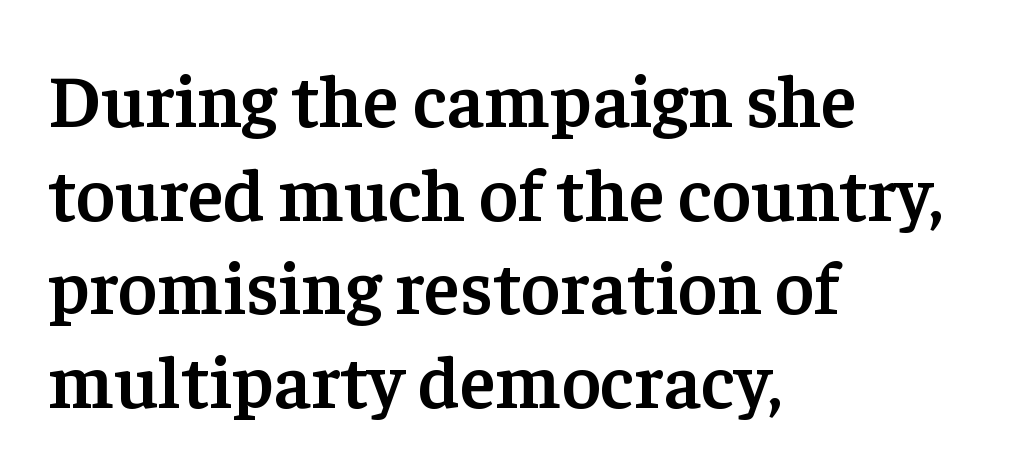
{"serif": "yes", "italic": "no", "bold": "semi", "weight": "semibold", "width": "normal", "stroke_contrast": "low", "x_height": "medium", "monospaced": "no", "underline": "no", "align": "left", "line_spacing": "normal", "line_spacing_ratio": 1.25, "letter_spacing": "normal", "letter_spacing_em": 0.0, "glyph_px": 75}
